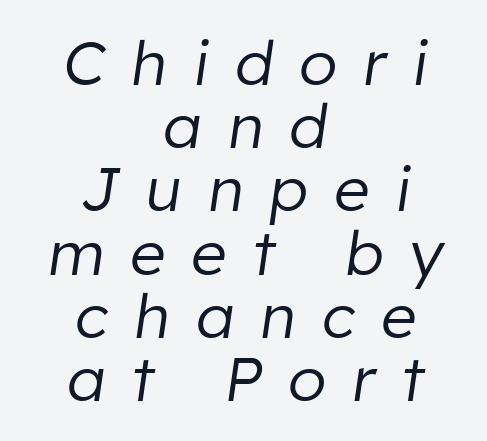
{"italic": "yes", "lean": "right", "slant_degrees": 8, "bold": "no", "weight": "regular", "width": "normal", "stroke_contrast": "low", "x_height": "medium", "monospaced": "no", "underline": "no", "align": "center", "line_spacing": "tight", "line_spacing_ratio": 1.02, "letter_spacing": "wide", "letter_spacing_em": 0.42, "glyph_px": 62}
